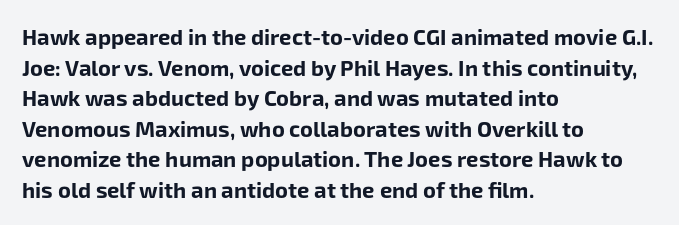
Q: Is the text bold? A: Yes.
Q: Is the text italic (slanted)? A: No, it is upright.
Q: Is the text underlined? A: No.
Q: How is the paragraph aligned? A: Left-aligned.
Q: Is the spacing between letters normal or unusually wide? A: Normal.
Q: Is the spacing between lines tight, normal or loose? A: Normal.
